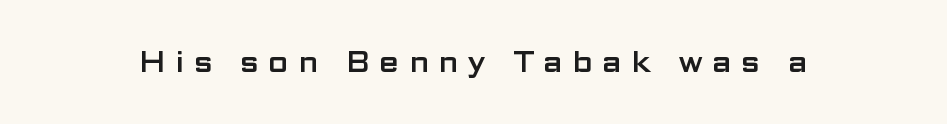
The image shows 29 px wide sans-serif type, upright; set unusually wide letter spacing (+0.33 em), not underlined; low stroke contrast and a medium x-height.
